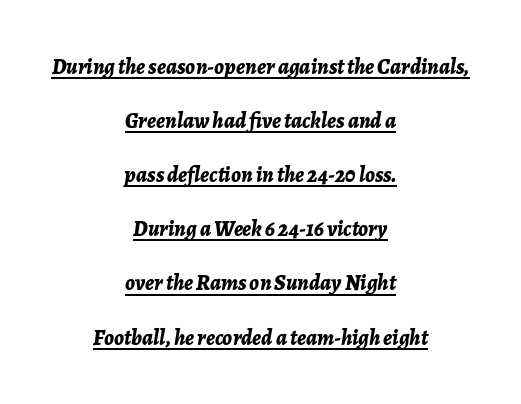
Which margin do the lines hug? Neither — every line sits in the middle. The passage shown is underscored from start to finish. In terms of posture, this sample is oblique. Baseline-to-baseline distance is far greater than the letter height. The passage shown is emphatically bold.
